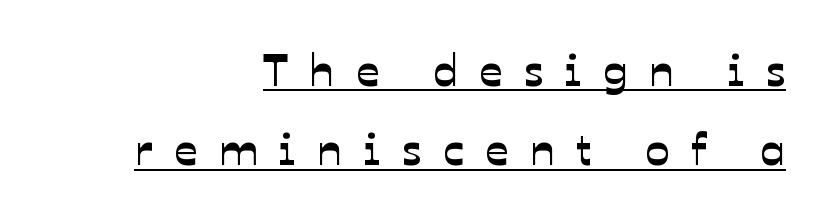
Students, observe the line beneath the letters — that is underlining. Line ends are locked; line starts wander. Here the designer chose a conventional face with non-uniform glyph widths. The face used here is rendered with a markedly widened letterfit.
